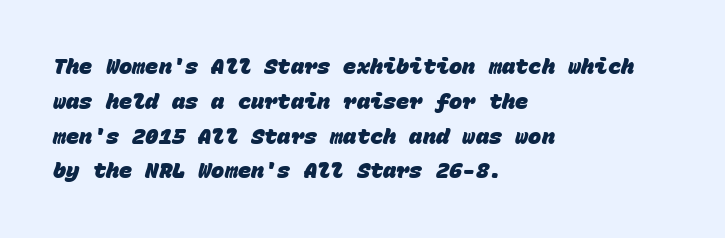
{"bold": "yes", "underline": "no", "align": "left", "line_spacing": "normal", "line_spacing_ratio": 1.58, "letter_spacing": "normal", "letter_spacing_em": 0.0, "glyph_px": 22}
